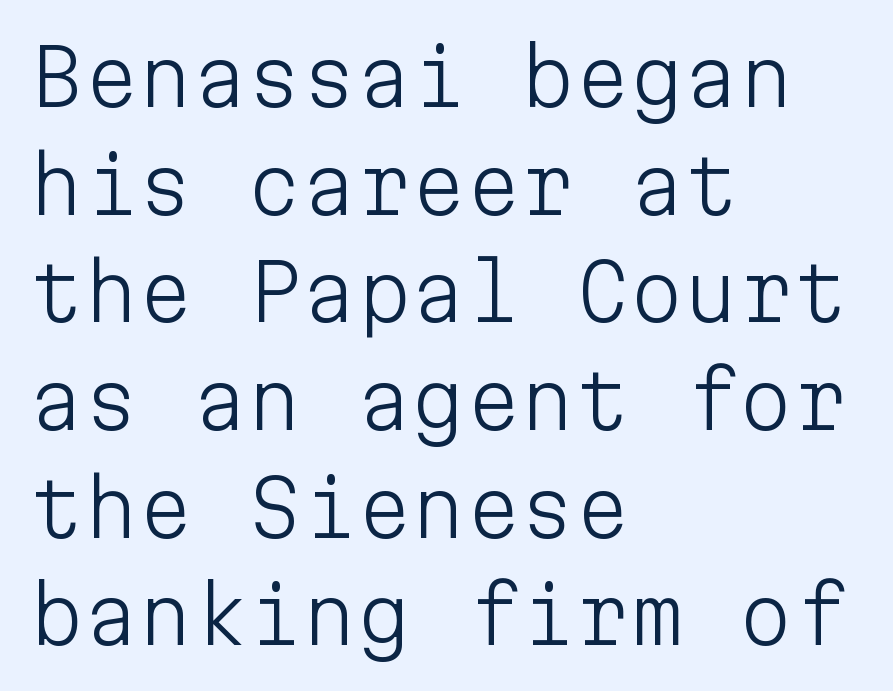
{"serif": "no", "italic": "no", "bold": "no", "weight": "light", "width": "normal", "stroke_contrast": "low", "x_height": "medium", "monospaced": "yes", "underline": "no", "align": "left", "line_spacing": "normal", "line_spacing_ratio": 1.38, "letter_spacing": "normal", "letter_spacing_em": 0.0, "glyph_px": 78}
